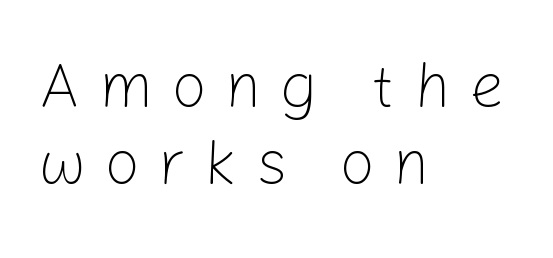
Weight: in the light-to-regular range. Note: no serifs on the glyphs. Tracking here is generous; glyphs stand well apart from one another. The passage shown is not underscored anywhere. The paragraph shown leans on its left margin.
